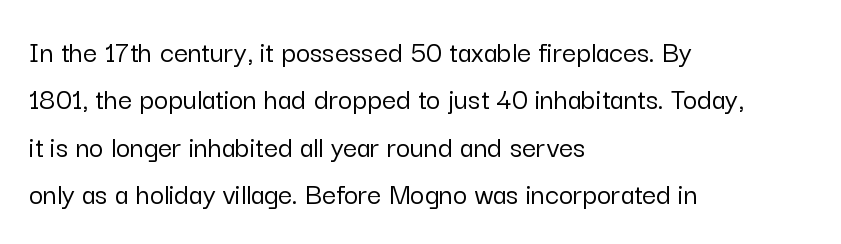
The horizontal fit of the characters is conventional and even. You could not count columns in this text — the font is proportionally spaced. Check where the strokes stop: nothing finishes them off — pure sans. Honestly, the row spacing looks completely unremarkable.
